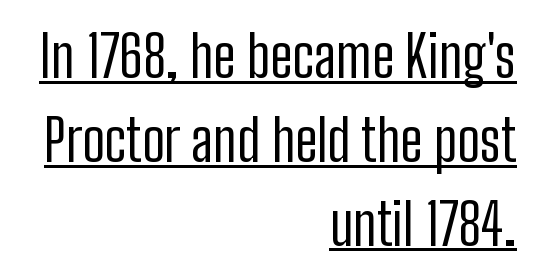
Standard letterfit; no display-style spreading of the glyphs. A typesetter would call this proportional, since set widths differ per character. The text block is weighted toward the right margin, trailing off unevenly leftward. The passage shown is typeset with a sans-serif family.
